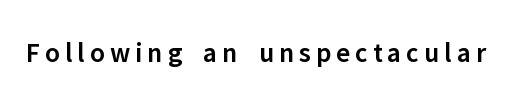
The characters display no serif detailing; their extremities are plain. Words float on clear page, feet unadorned. Notice how the stems are strictly vertical — no italics here. The face used here is proportionally spaced, like ordinary book or web type. A bit beefed up — I'd call it semibold rather than bold.
